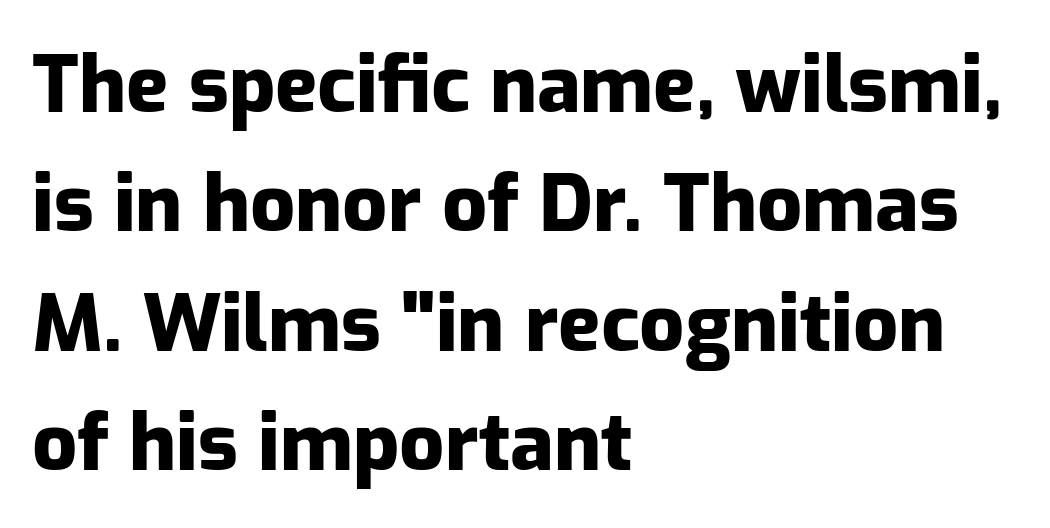
The image shows 79 px heavy sans-serif type, upright; set left-aligned, normal line spacing (1.51x), normal letter spacing, not underlined; low stroke contrast and a medium x-height.
